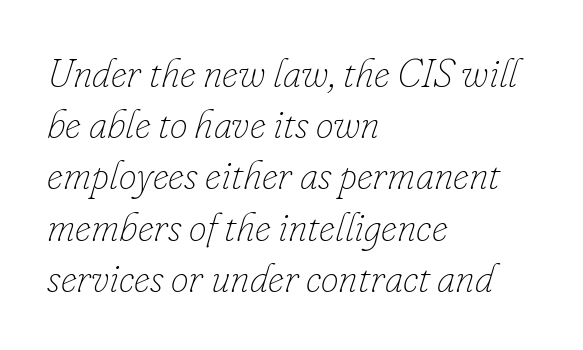
Italic: yes, the glyphs are oblique. Unbolded letterforms with no extra heft. You could call the tracking neutral — neither tight nor loose. In terms of leading, this rendering sits right in the middle.
